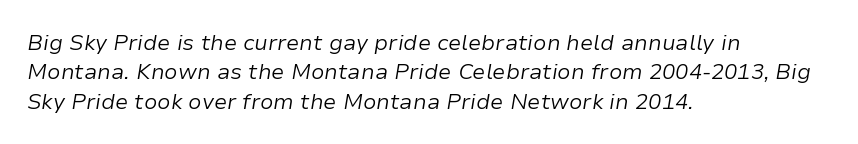
The letters are slanted; this is an italic face. Is this a heavy cut? Hardly; it is regular or lighter. The passage shown has conventional tracking throughout. Horizontal bands of white between lines are of average thickness. This sample is left-justified, so line endings fall wherever the words run out. Anything drawn beneath the words? Only blank space.
